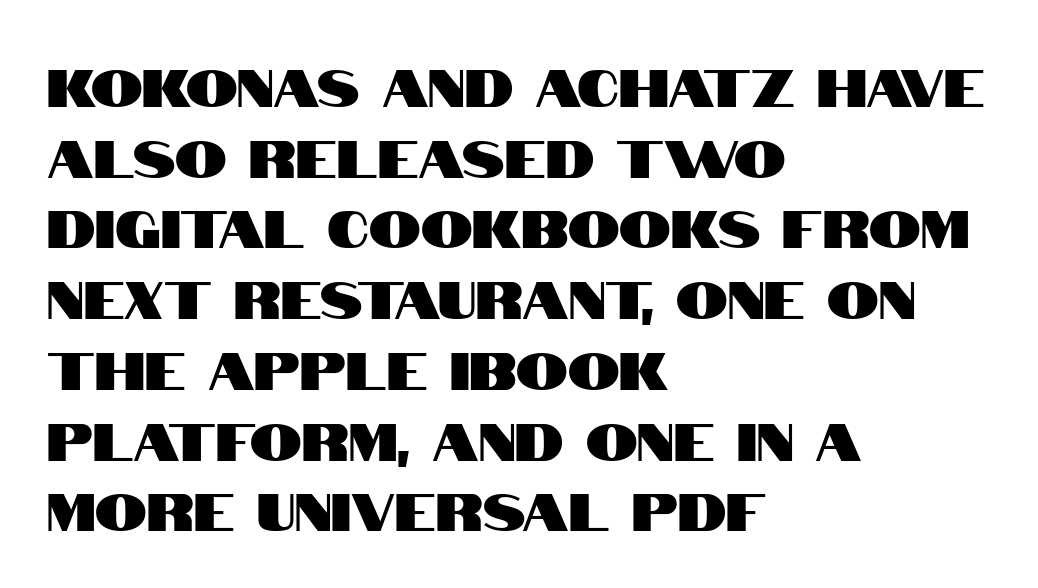
{"serif": "no", "italic": "no", "width": "condensed", "stroke_contrast": "high", "x_height": "large", "monospaced": "no", "underline": "no", "align": "left", "line_spacing": "normal", "line_spacing_ratio": 1.36, "letter_spacing": "normal", "letter_spacing_em": 0.0, "glyph_px": 52}
